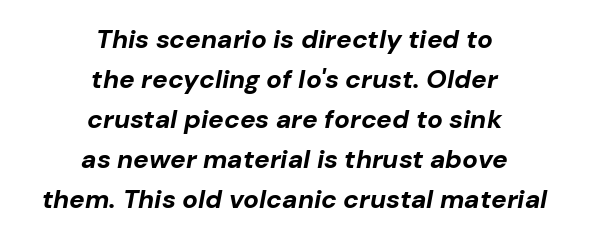
The image shows 26 px bold type, italic (leaning right); set centered, normal line spacing (1.54x), normal letter spacing, not underlined.
